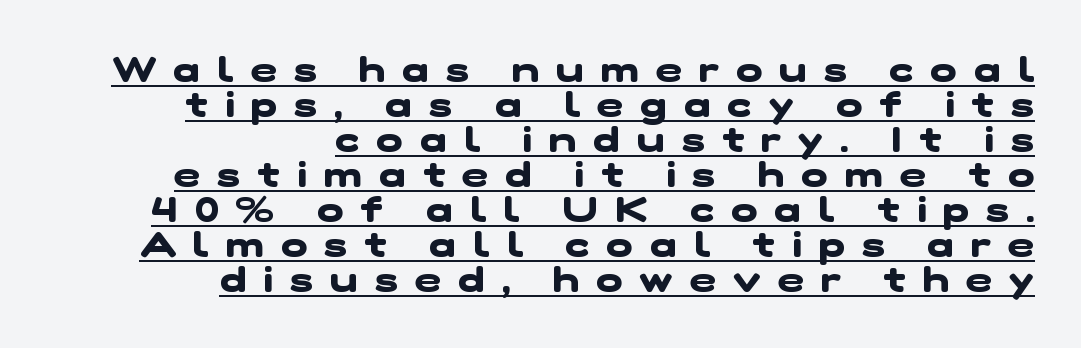
Heavy, bold letterforms. Someone cranked the tracking dial way up on this one. Regarding serifs, this sample does without them. Does a line run under the words? Yes, clearly. Line spacing here is tight. Think of a printed novel: that variable character pitch is what you see here.
